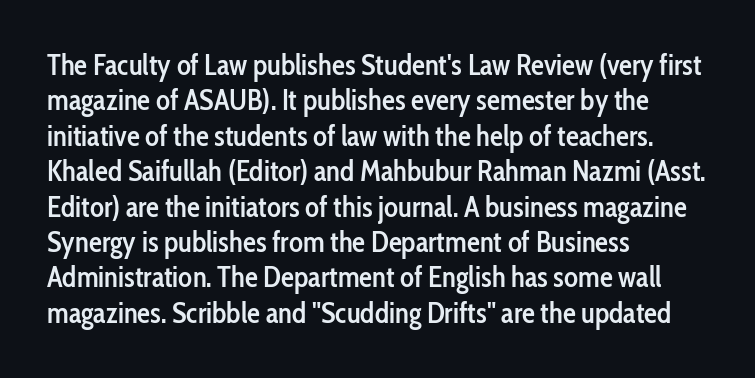
{"serif": "no", "italic": "no", "bold": "semi", "weight": "semibold", "width": "condensed", "stroke_contrast": "low", "x_height": "medium", "monospaced": "no", "underline": "no", "align": "left", "line_spacing_ratio": 1.22, "letter_spacing": "normal", "letter_spacing_em": 0.0, "glyph_px": 29}
